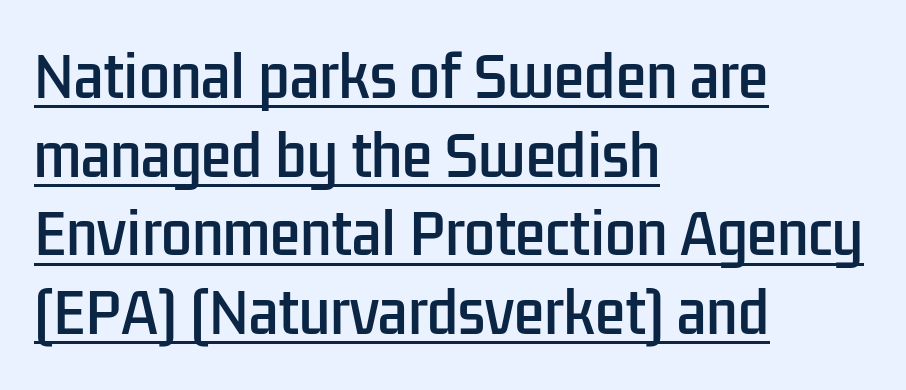
Q: Is the text italic (slanted)? A: No, it is upright.
Q: Is the typeface a serif or a sans-serif typeface? A: Sans-serif.
Q: Is the text underlined? A: Yes.
Q: How is the paragraph aligned? A: Left-aligned.
Q: Is the spacing between letters normal or unusually wide? A: Normal.
Q: Is the spacing between lines tight, normal or loose? A: Normal.
Q: Width (condensed, normal, or wide)? A: Condensed.
Q: Stroke contrast? A: Low.
Q: x-height? A: Medium.
Q: Monospaced? A: No.
